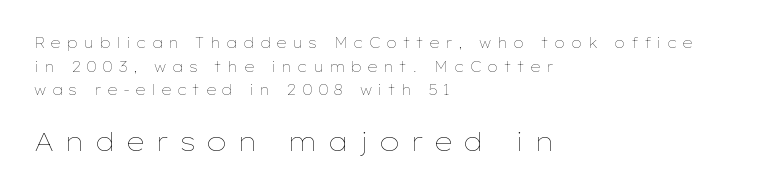
Q: Is the text bold? A: No.
Q: Is the text italic (slanted)? A: No, it is upright.
Q: Is the text underlined? A: No.
Q: How is the paragraph aligned? A: Left-aligned.
Q: Is the spacing between letters normal or unusually wide? A: Unusually wide.
Q: Is the spacing between lines tight, normal or loose? A: Normal.
Q: Which block of text is set in a larger size, the first (top) or the second (bottom)? A: The second (bottom) one.
